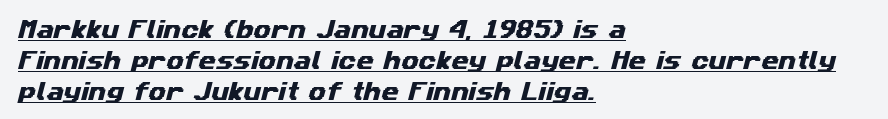
Q: Is the text underlined? A: Yes.
Q: How is the paragraph aligned? A: Left-aligned.
Q: Is the spacing between letters normal or unusually wide? A: Normal.
Q: Is the spacing between lines tight, normal or loose? A: Normal.
